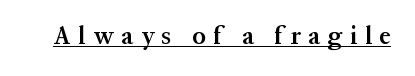
The image shows 25 px text type, upright; set unusually wide letter spacing (+0.31 em), underlined.
